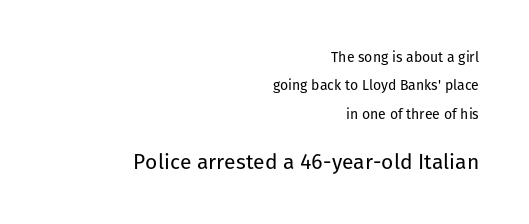
The image shows 21 px text type, upright; set right-aligned, loose line spacing (2.02x), normal letter spacing, not underlined; the second (bottom) block is 1.5x larger.
